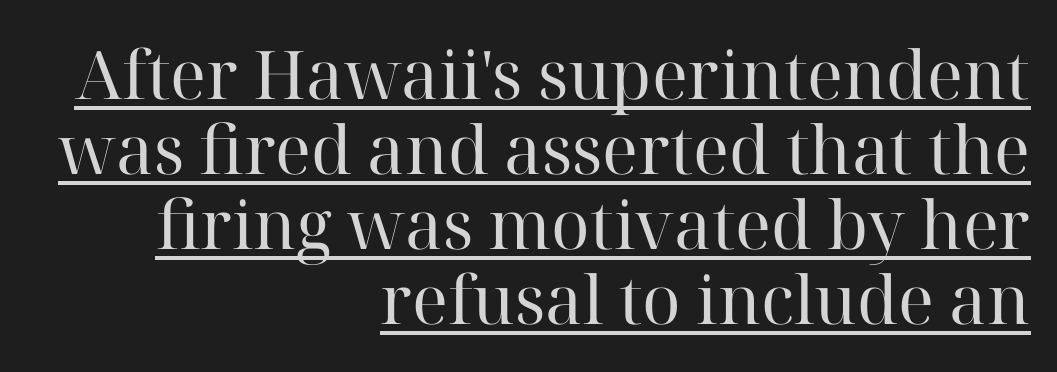
The image shows 67 px regular-weight serif type, upright; set right-aligned, tight line spacing (1.12x), normal letter spacing, underlined; high stroke contrast and a medium x-height.
